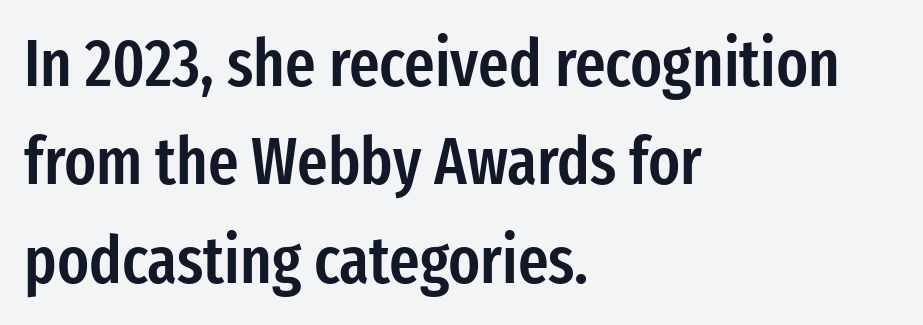
The image shows 66 px semibold, condensed sans-serif type, upright; set left-aligned, normal line spacing (1.49x), normal letter spacing, not underlined; low stroke contrast and a medium x-height.
